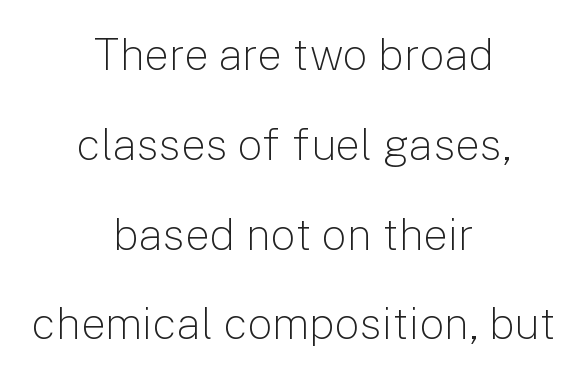
{"serif": "no", "italic": "no", "bold": "no", "weight": "light", "width": "normal", "stroke_contrast": "low", "x_height": "medium", "monospaced": "no", "underline": "no", "align": "center", "line_spacing": "loose", "line_spacing_ratio": 2.04, "letter_spacing": "normal", "letter_spacing_em": 0.0, "glyph_px": 44}
